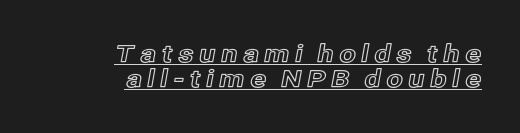
Q: Is the text italic (slanted)? A: Yes.
Q: Is the text underlined? A: Yes.
Q: How is the paragraph aligned? A: Right-aligned.
Q: Is the spacing between letters normal or unusually wide? A: Unusually wide.
Q: Is the spacing between lines tight, normal or loose? A: Tight.
